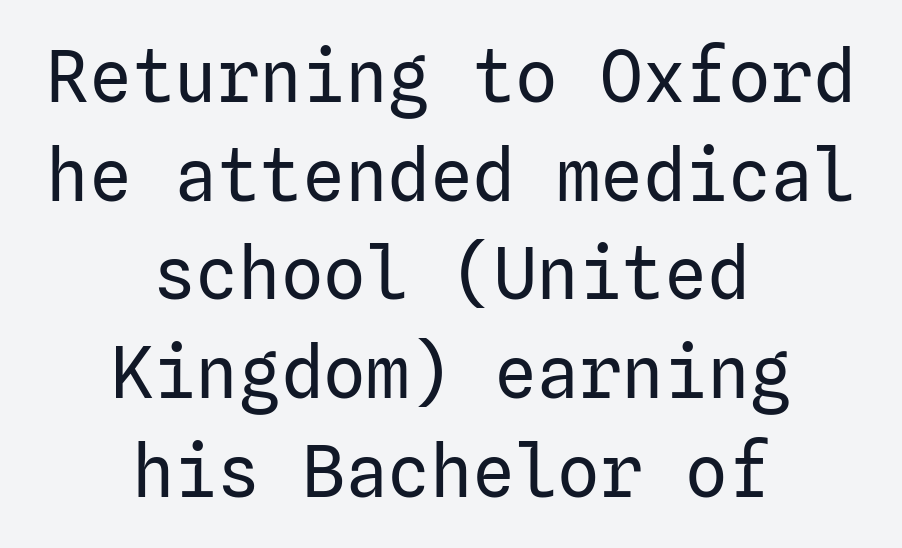
Q: Is the text bold? A: No.
Q: Is the text italic (slanted)? A: No, it is upright.
Q: Is the typeface a serif or a sans-serif typeface? A: Sans-serif.
Q: Is the text underlined? A: No.
Q: How is the paragraph aligned? A: Centered.
Q: Is the spacing between letters normal or unusually wide? A: Normal.
Q: Is the spacing between lines tight, normal or loose? A: Normal.
Q: Width (condensed, normal, or wide)? A: Normal.
Q: Stroke contrast? A: Low.
Q: x-height? A: Medium.
